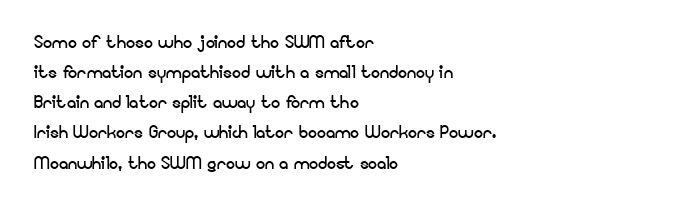
The image shows 23 px text type, upright; set left-aligned, normal line spacing (1.31x), normal letter spacing, not underlined.
